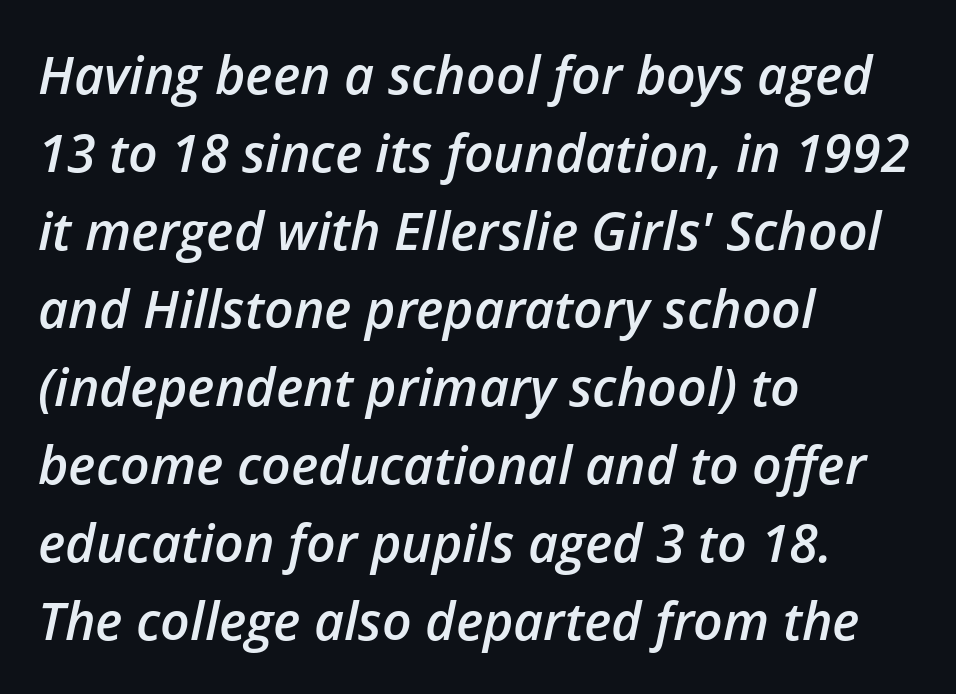
{"italic": "yes", "lean": "right", "slant_degrees": 12, "bold": "semi", "weight": "semibold", "width": "normal", "stroke_contrast": "low", "x_height": "medium", "monospaced": "no", "underline": "no", "align": "left", "line_spacing": "normal", "line_spacing_ratio": 1.5, "letter_spacing": "normal", "letter_spacing_em": 0.0, "glyph_px": 52}
